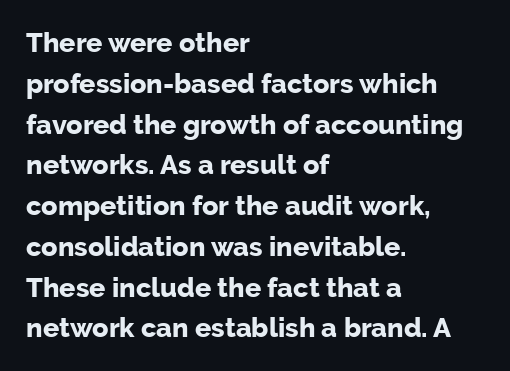
Q: Is the text bold? A: Yes.
Q: Is the text italic (slanted)? A: No, it is upright.
Q: Is the text underlined? A: No.
Q: How is the paragraph aligned? A: Left-aligned.
Q: Is the spacing between letters normal or unusually wide? A: Normal.
Q: Is the spacing between lines tight, normal or loose? A: Normal.
